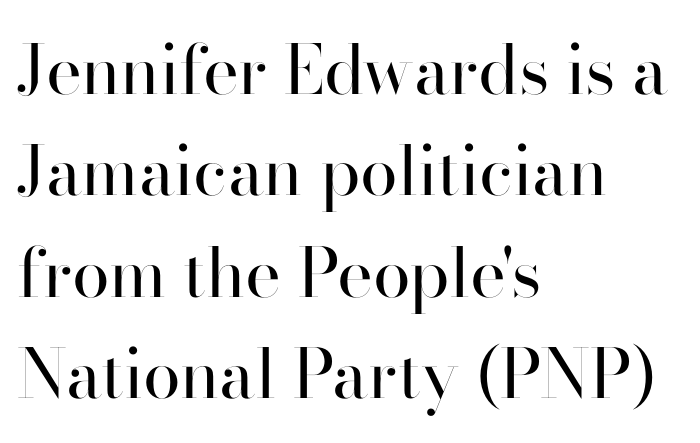
The leading is moderate, giving the passage an even texture. Observe the ordinary spacing: letters are neighbours, not strangers. The space beneath each line is pristine and unruled. No letter is thick-stroked: the sample isn't bold. These lines are rendered in a variable-pitch font. In terms of letterform style, serifs are entirely absent.
